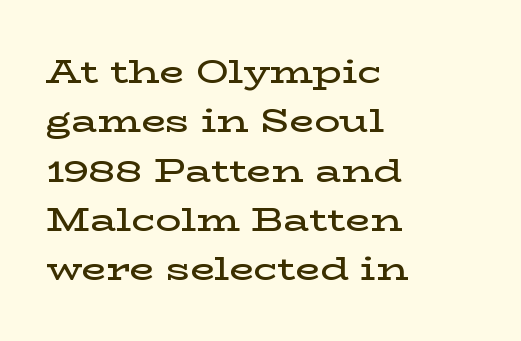
The image shows 32 px semibold, wide serif type, upright; set left-aligned, normal line spacing (1.54x), normal letter spacing, not underlined; low stroke contrast and a medium x-height.
